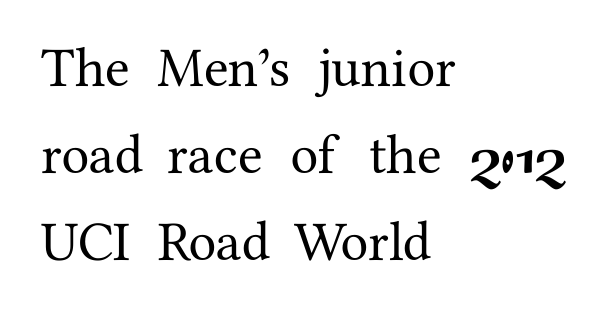
{"serif": "yes", "italic": "no", "width": "normal", "stroke_contrast": "medium", "x_height": "medium", "monospaced": "no", "underline": "no", "align": "left", "line_spacing": "normal", "line_spacing_ratio": 1.55, "letter_spacing": "normal", "letter_spacing_em": 0.0, "glyph_px": 56}
